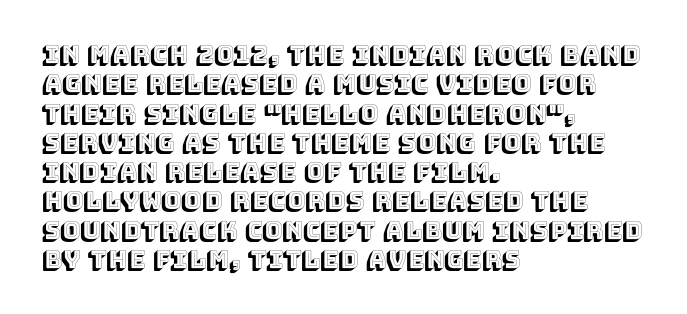
The image shows 24 px text type, upright; set left-aligned, line spacing 1.22x, normal letter spacing, not underlined.
